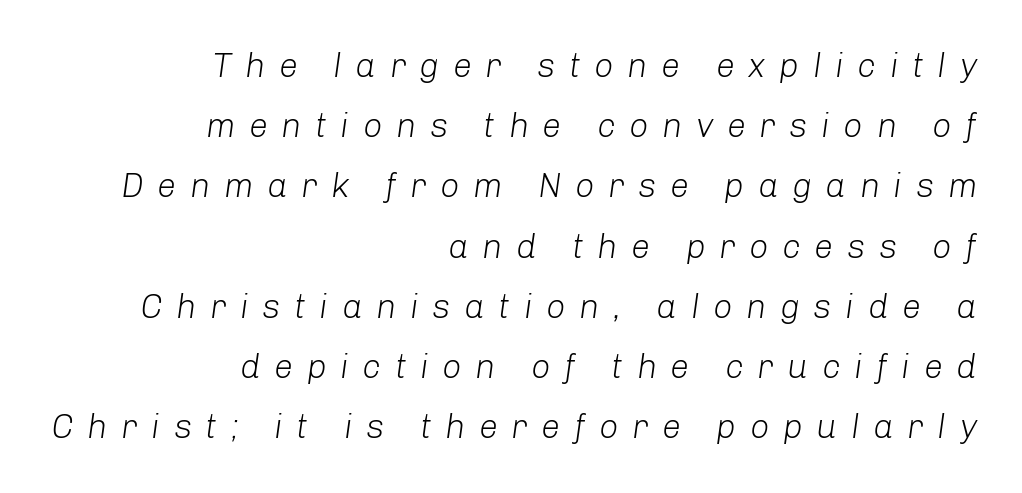
The image shows 34 px light type, italic (leaning right); set right-aligned, line spacing 1.77x, unusually wide letter spacing (+0.4 em), not underlined; low stroke contrast and a medium x-height.
